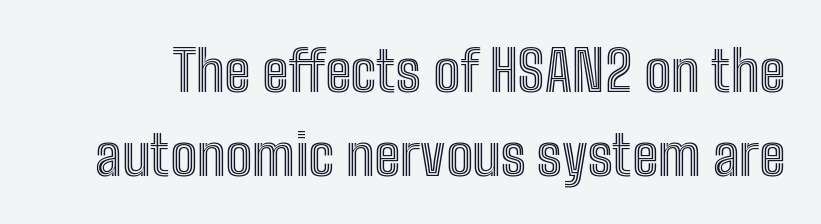
Horizontal bands of white between lines are of average thickness. A typesetter would call this proportional, since set widths differ per character. The string is rendered with underlining switched off. Notice how the stems are strictly vertical — no italics here. Between one letter and the next there's only the usual sliver of space.
